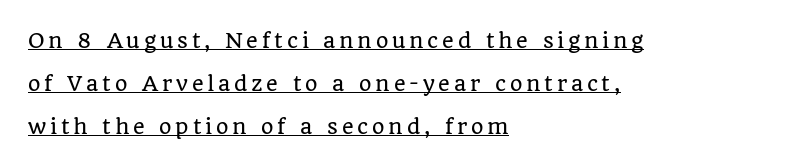
{"italic": "no", "underline": "yes", "align": "left", "line_spacing": "loose", "line_spacing_ratio": 2.15, "glyph_px": 20}
